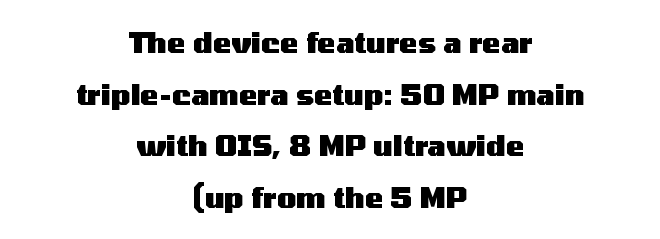
The image shows 28 px heavy, wide sans-serif type, upright; set centered, line spacing 1.84x, normal letter spacing, not underlined; medium stroke contrast and a medium x-height.
